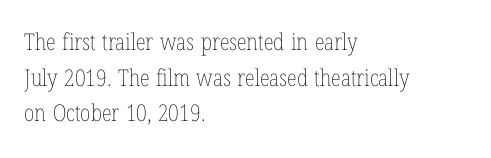
The image shows 23 px text type, upright; set left-aligned, normal line spacing (1.55x), normal letter spacing, not underlined.
